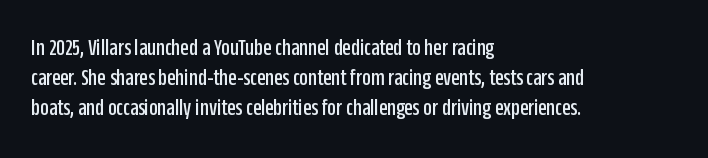
Q: Is the text italic (slanted)? A: No, it is upright.
Q: Is the text underlined? A: No.
Q: How is the paragraph aligned? A: Left-aligned.
Q: Is the spacing between letters normal or unusually wide? A: Normal.
Q: Is the spacing between lines tight, normal or loose? A: Normal.
